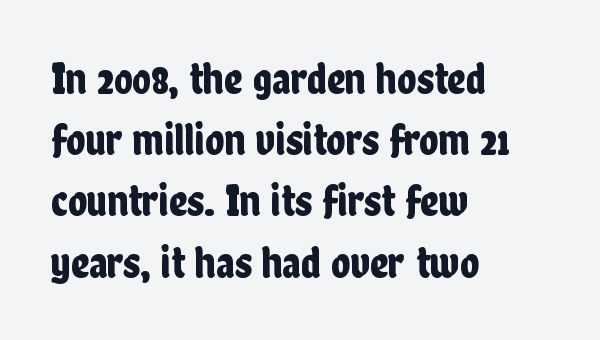
{"serif": "no", "italic": "no", "width": "condensed", "stroke_contrast": "low", "x_height": "medium", "monospaced": "no", "underline": "no", "align": "left", "line_spacing": "normal", "line_spacing_ratio": 1.36, "letter_spacing": "normal", "letter_spacing_em": 0.0, "glyph_px": 45}
